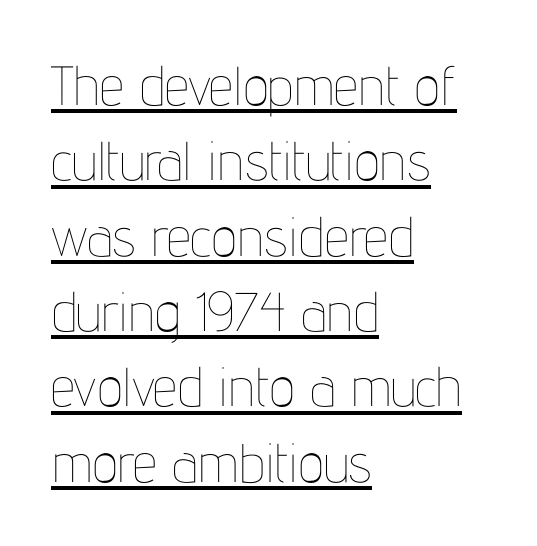
{"italic": "no", "bold": "no", "weight": "thin", "width": "condensed", "stroke_contrast": "low", "x_height": "medium", "monospaced": "no", "underline": "yes", "align": "left", "line_spacing": "normal", "line_spacing_ratio": 1.37, "letter_spacing": "normal", "letter_spacing_em": 0.0, "glyph_px": 55}
